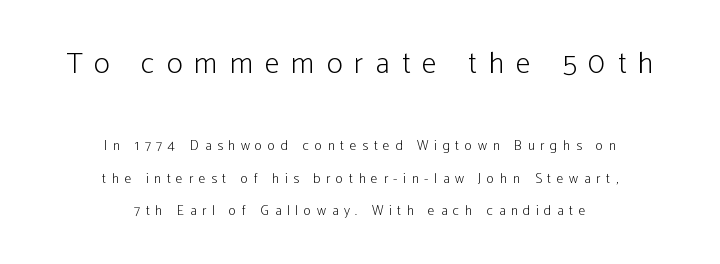
Q: Is the text bold? A: No.
Q: Is the text italic (slanted)? A: No, it is upright.
Q: Is the typeface a serif or a sans-serif typeface? A: Sans-serif.
Q: Is the text underlined? A: No.
Q: How is the paragraph aligned? A: Centered.
Q: Is the spacing between letters normal or unusually wide? A: Unusually wide.
Q: Is the spacing between lines tight, normal or loose? A: Loose.
Q: Which block of text is set in a larger size, the first (top) or the second (bottom)? A: The first (top) one.
Q: Width (condensed, normal, or wide)? A: Condensed.
Q: Stroke contrast? A: Low.
Q: x-height? A: Medium.
Q: Monospaced? A: No.
